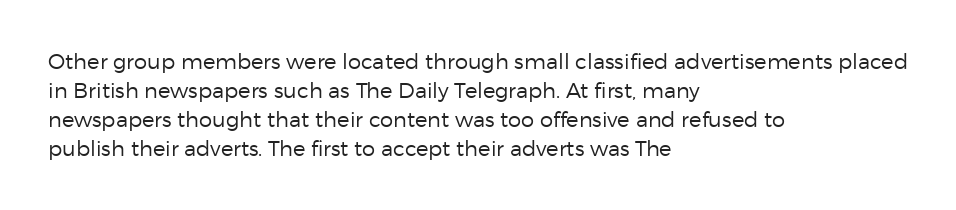
Q: Is the text bold? A: No.
Q: Is the text italic (slanted)? A: No, it is upright.
Q: Is the text underlined? A: No.
Q: How is the paragraph aligned? A: Left-aligned.
Q: Is the spacing between letters normal or unusually wide? A: Normal.
Q: Is the spacing between lines tight, normal or loose? A: Normal.
